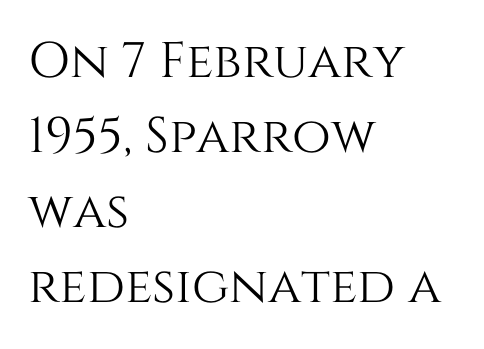
{"italic": "no", "width": "normal", "stroke_contrast": "medium", "x_height": "large", "monospaced": "no", "underline": "no", "align": "left", "line_spacing": "normal", "line_spacing_ratio": 1.5, "letter_spacing": "normal", "letter_spacing_em": 0.0, "glyph_px": 50}
